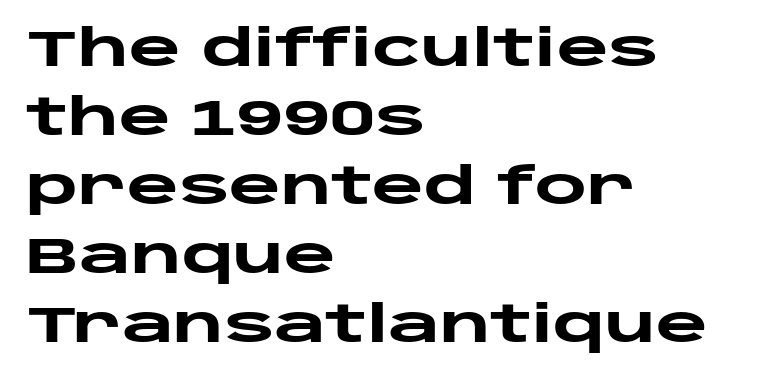
{"serif": "no", "italic": "no", "bold": "yes", "weight": "heavy", "width": "wide", "stroke_contrast": "low", "x_height": "large", "monospaced": "no", "underline": "no", "align": "left", "line_spacing": "normal", "line_spacing_ratio": 1.38, "letter_spacing": "normal", "letter_spacing_em": 0.0, "glyph_px": 50}
